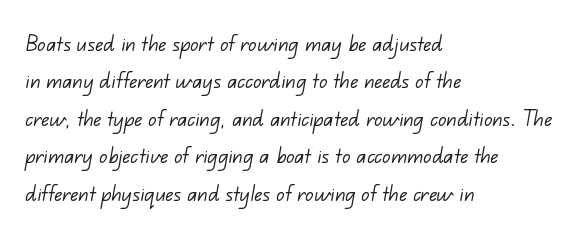
{"bold": "no", "underline": "no", "align": "left", "line_spacing": "normal", "line_spacing_ratio": 1.44, "letter_spacing": "normal", "letter_spacing_em": 0.0, "glyph_px": 26}
